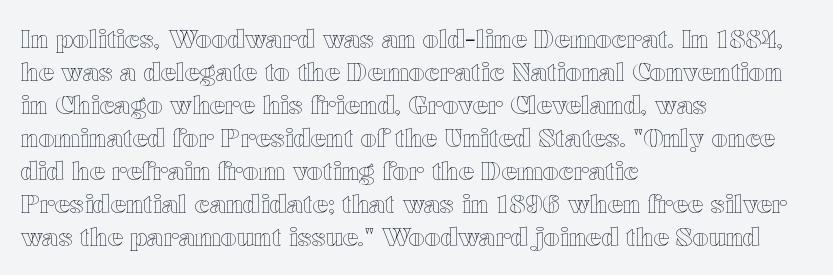
Every row of glyphs begins at an identical x-position on the left. Words appear dense and cohesive because spacing is normal. Unlike italic type, these characters show no tilt at all. Vertical spacing — default. Check under the words: just untouched page.
